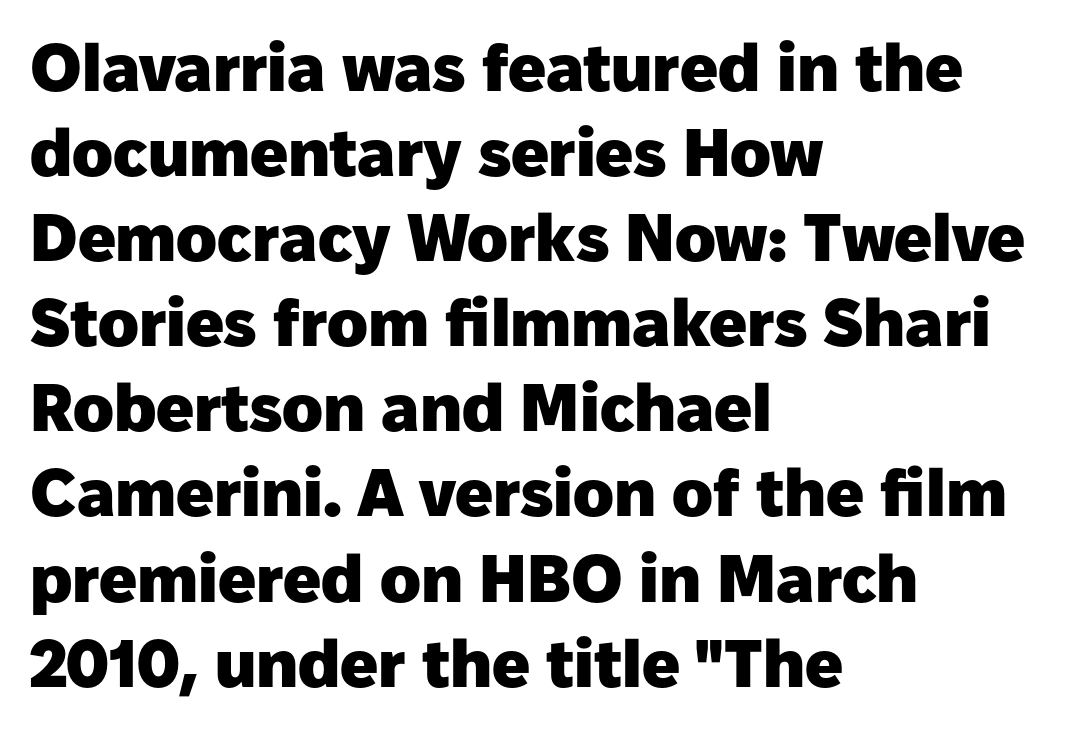
{"serif": "no", "italic": "no", "bold": "yes", "weight": "heavy", "width": "normal", "stroke_contrast": "low", "x_height": "medium", "monospaced": "no", "underline": "no", "align": "left", "line_spacing": "normal", "line_spacing_ratio": 1.27, "letter_spacing": "normal", "letter_spacing_em": 0.0, "glyph_px": 67}
